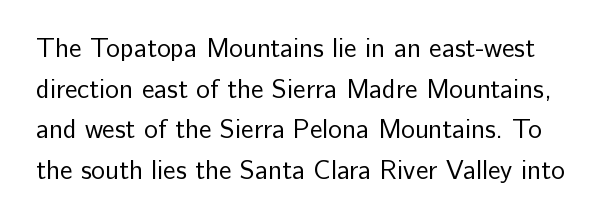
{"italic": "no", "bold": "no", "underline": "no", "line_spacing": "normal", "line_spacing_ratio": 1.56, "letter_spacing": "normal", "letter_spacing_em": 0.0, "glyph_px": 26}
